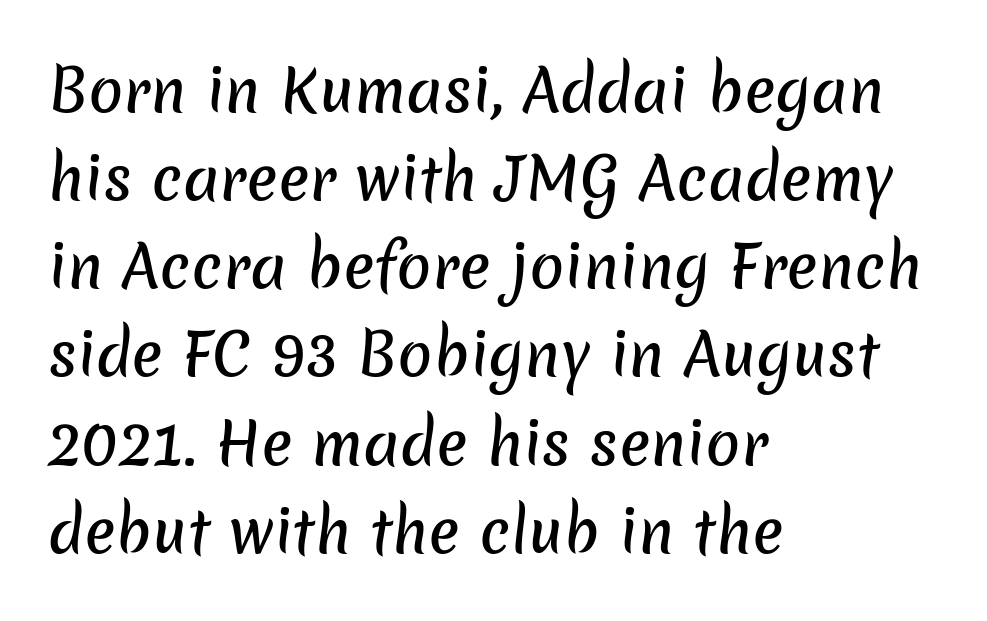
{"serif": "no", "width": "normal", "stroke_contrast": "low", "x_height": "medium", "monospaced": "no", "underline": "no", "align": "left", "line_spacing": "normal", "line_spacing_ratio": 1.52, "letter_spacing": "normal", "letter_spacing_em": 0.0, "glyph_px": 58}
